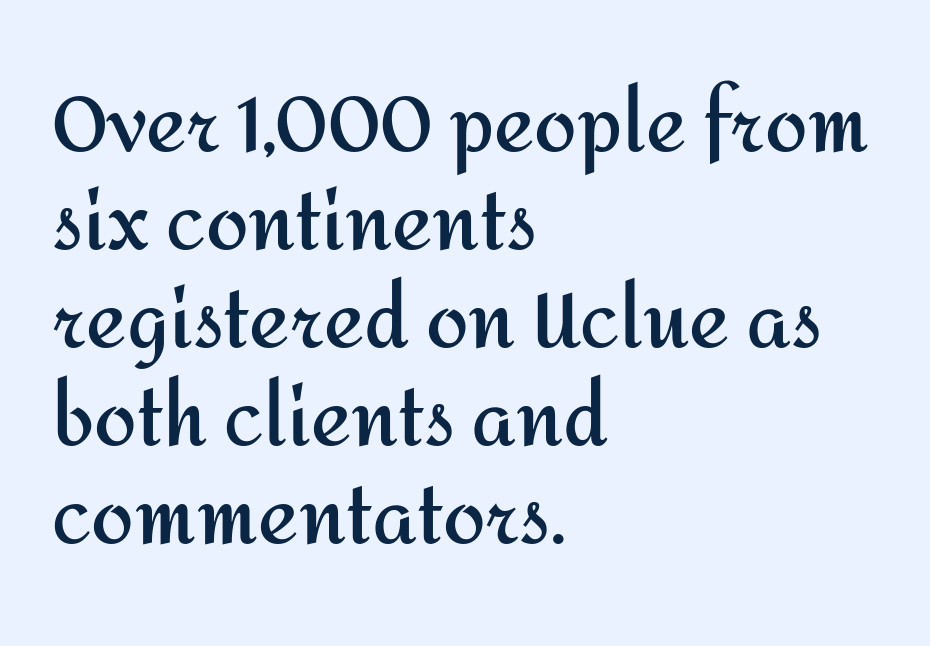
{"serif": "no", "italic": "no", "bold": "yes", "weight": "semibold", "width": "normal", "stroke_contrast": "medium", "x_height": "medium", "monospaced": "no", "underline": "no", "align": "left", "line_spacing": "normal", "line_spacing_ratio": 1.29, "letter_spacing": "normal", "letter_spacing_em": 0.0, "glyph_px": 76}
